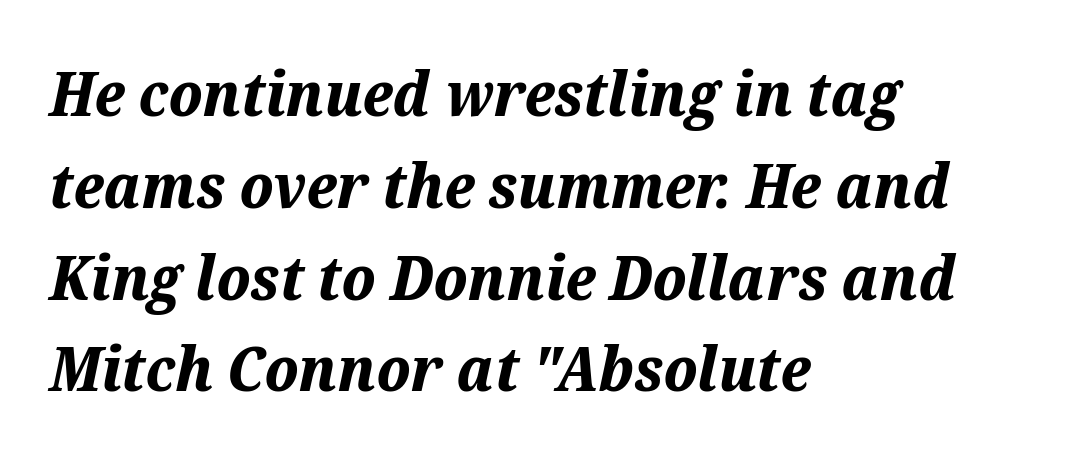
{"italic": "yes", "lean": "right", "slant_degrees": 12, "bold": "yes", "weight": "bold", "width": "normal", "stroke_contrast": "medium", "x_height": "medium", "monospaced": "no", "underline": "no", "align": "left", "line_spacing": "normal", "line_spacing_ratio": 1.48, "letter_spacing": "normal", "letter_spacing_em": 0.0, "glyph_px": 62}
